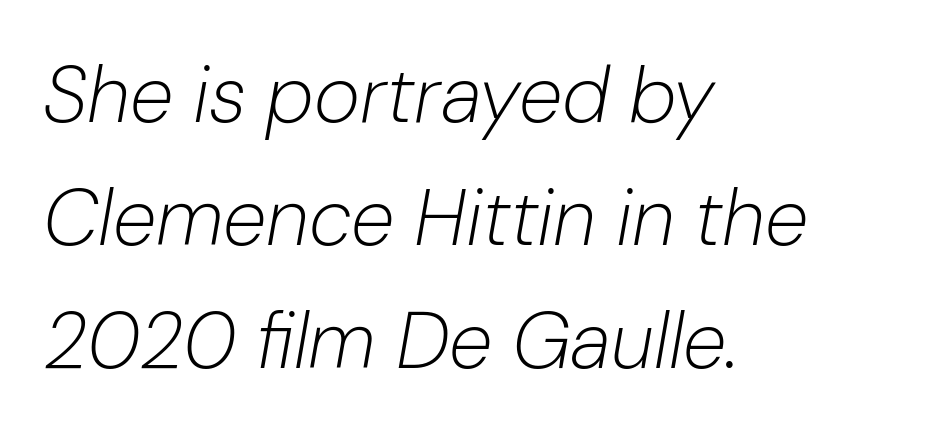
{"italic": "yes", "lean": "right", "slant_degrees": 10, "bold": "no", "weight": "light", "width": "normal", "stroke_contrast": "low", "x_height": "medium", "monospaced": "no", "underline": "no", "align": "left", "line_spacing": "normal", "line_spacing_ratio": 1.56, "letter_spacing": "normal", "letter_spacing_em": 0.0, "glyph_px": 79}
